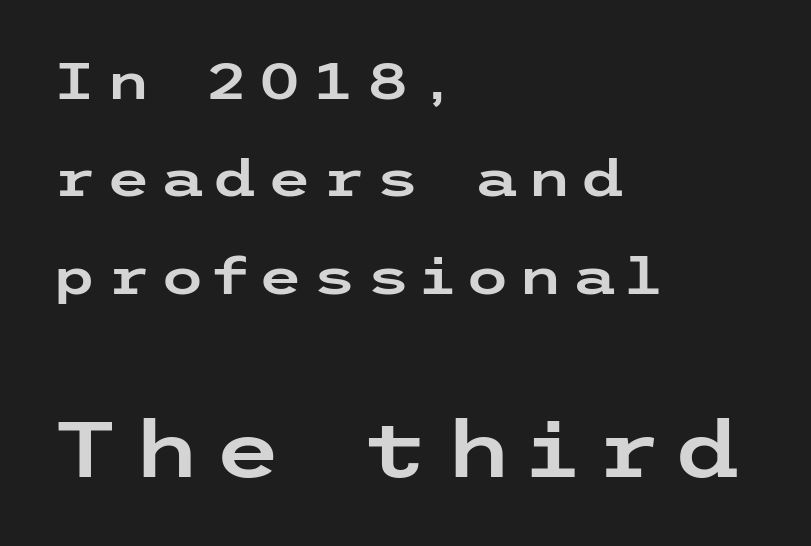
{"serif": "no", "italic": "no", "width": "wide", "stroke_contrast": "low", "x_height": "medium", "underline": "no", "align": "left", "line_spacing": "loose", "line_spacing_ratio": 1.91, "larger_block": "second", "size_ratio": 1.51, "glyph_px": 77}
